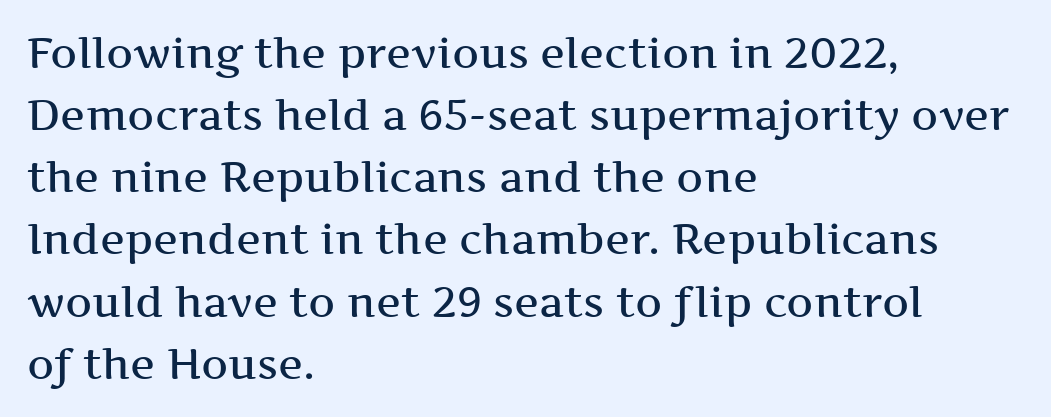
Leading matches the norm, producing a regular column. The strokes are fattened partway — semibold, not bold. Tracking here is standard; glyphs follow each other at the usual distance. Does the lettering tilt? It doesn't — this is upright.
